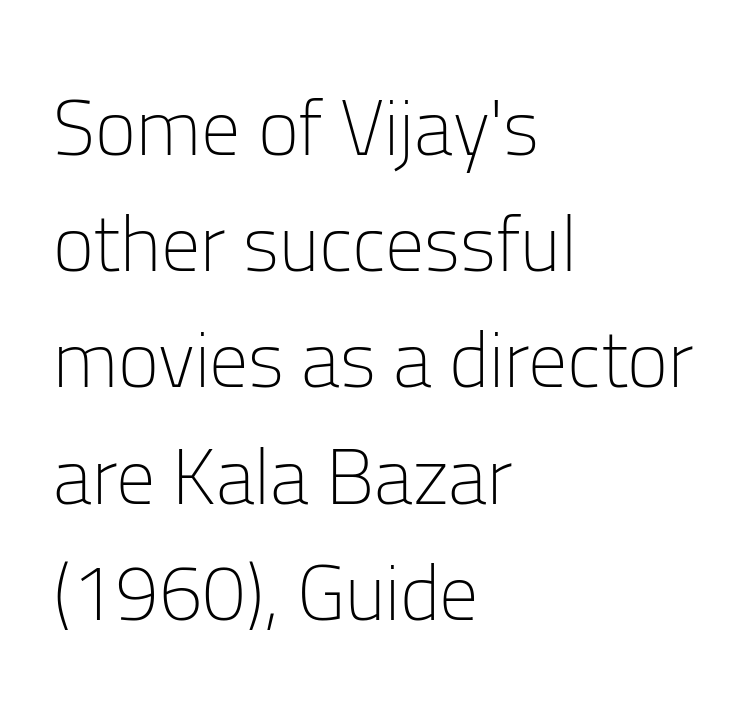
The image shows 78 px light sans-serif type, upright; set left-aligned, normal line spacing (1.49x), normal letter spacing, not underlined; low stroke contrast and a medium x-height.
